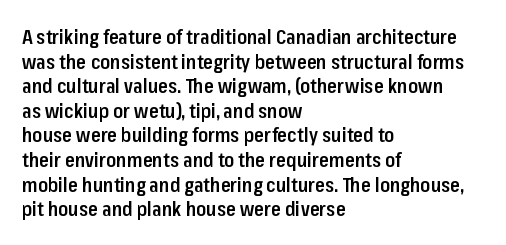
Q: Is the text bold? A: Semi-bold.
Q: Is the text italic (slanted)? A: No, it is upright.
Q: Is the text underlined? A: No.
Q: How is the paragraph aligned? A: Left-aligned.
Q: Is the spacing between letters normal or unusually wide? A: Normal.
